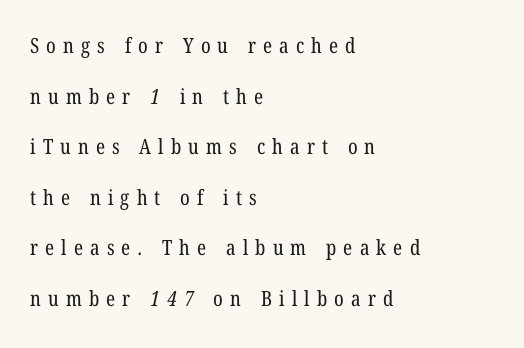
{"bold": "no", "underline": "no", "align": "left", "line_spacing": "loose", "line_spacing_ratio": 2.41, "letter_spacing": "wide", "letter_spacing_em": 0.34, "glyph_px": 21}
